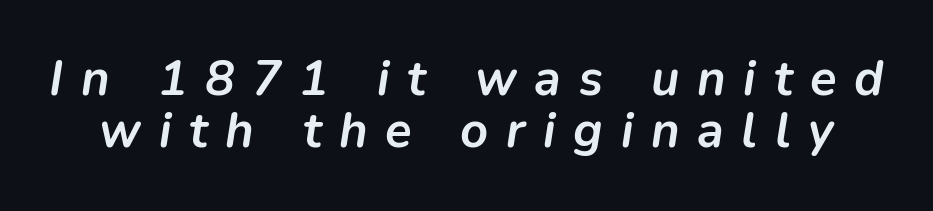
Students, note that the glyphs here are deliberately spaced far apart. Baseline-to-baseline distance is barely more than the letter height. A clean baseline with only descenders dipping below it. Varying glyph widths throughout — classic text-font behaviour. Does the weight exceed regular? Yes, all the way to bold. Compared with ordinary roman type, these characters are visibly tilted.
